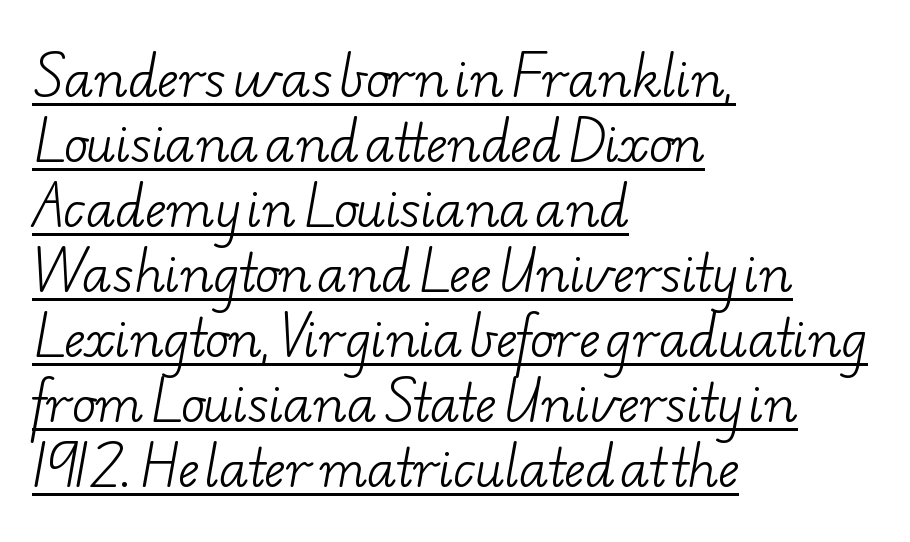
Q: Is the text bold? A: No.
Q: Is the typeface a serif or a sans-serif typeface? A: Serif.
Q: Is the text underlined? A: Yes.
Q: How is the paragraph aligned? A: Left-aligned.
Q: Is the spacing between letters normal or unusually wide? A: Normal.
Q: Is the spacing between lines tight, normal or loose? A: Normal.
Q: Width (condensed, normal, or wide)? A: Wide.
Q: Stroke contrast? A: Low.
Q: x-height? A: Small.
Q: Monospaced? A: No.
